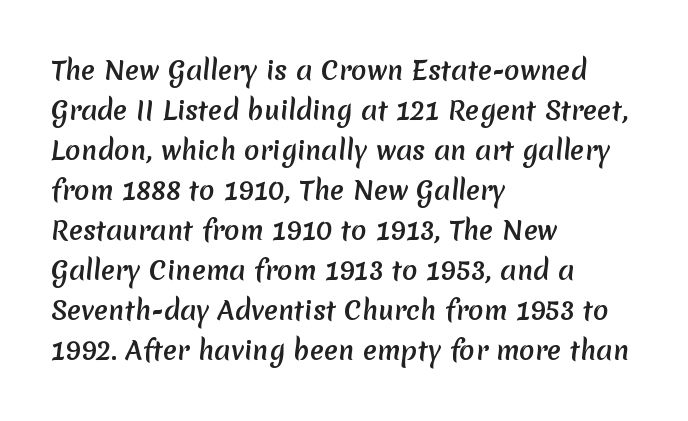
Between one letter and the next there's only the usual sliver of space. Students, observe: this is what conventionally led text looks like. The strokes are fattened all the way to bold. The text block is weighted toward the left margin, trailing off unevenly rightward. The area under the type is left untouched.
